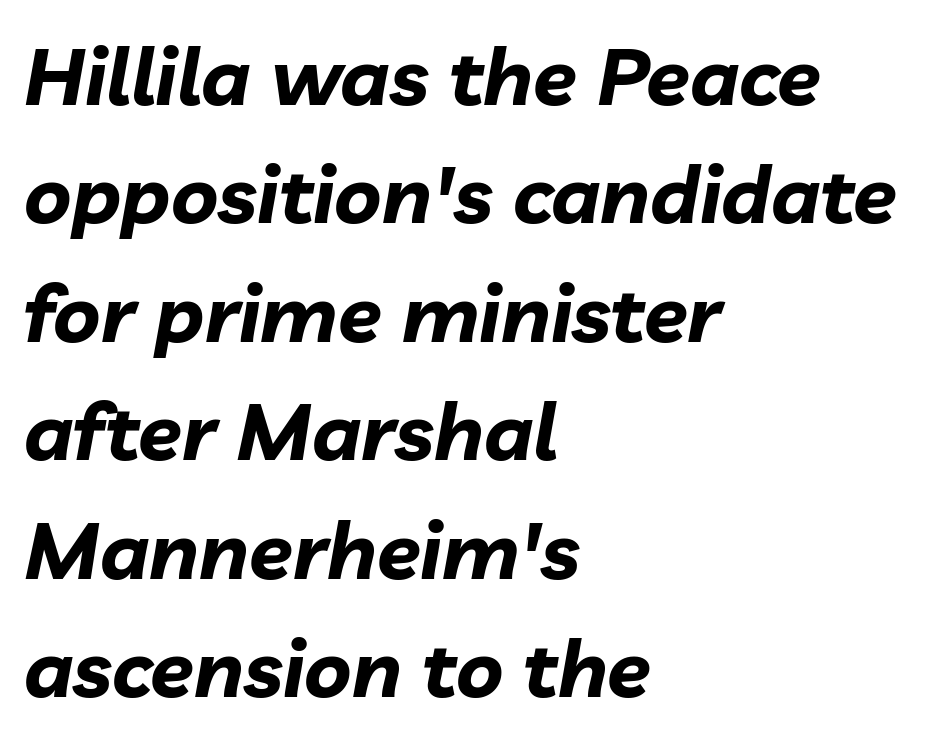
Q: Is the text bold? A: Yes.
Q: Is the text italic (slanted)? A: Yes, it leans right by about 10 degrees.
Q: Is the text underlined? A: No.
Q: How is the paragraph aligned? A: Left-aligned.
Q: Is the spacing between letters normal or unusually wide? A: Normal.
Q: Is the spacing between lines tight, normal or loose? A: Normal.
Q: Width (condensed, normal, or wide)? A: Normal.
Q: Stroke contrast? A: Low.
Q: x-height? A: Medium.
Q: Monospaced? A: No.
